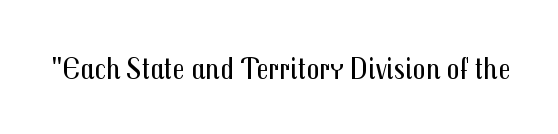
{"serif": "no", "italic": "no", "bold": "no", "weight": "regular", "width": "condensed", "stroke_contrast": "medium", "x_height": "medium", "monospaced": "no", "underline": "no", "letter_spacing": "normal", "letter_spacing_em": 0.0, "glyph_px": 32}
